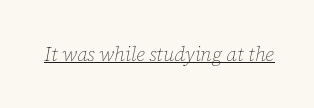
Q: Is the text bold? A: No.
Q: Is the text italic (slanted)? A: Yes, it leans right by about 12 degrees.
Q: Is the text underlined? A: Yes.
Q: Is the spacing between letters normal or unusually wide? A: Normal.
